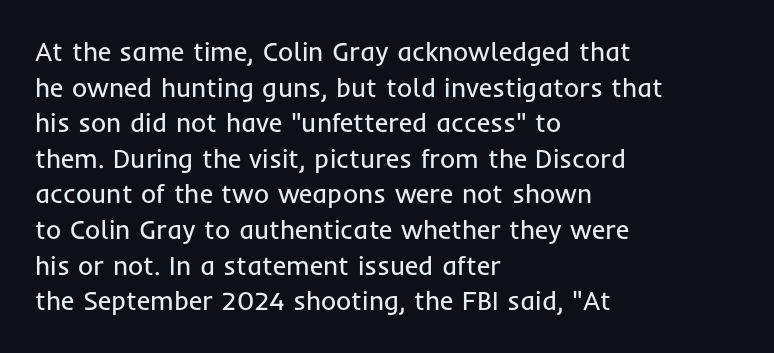
The line texture is even and compact thanks to regular tracking. Honestly, the row spacing looks completely unremarkable. Every row of glyphs begins at an identical x-position on the left. The letters stand straight up with perfectly vertical stems. Stroke thickness stays within the range of a standard reading face or lighter. Unmarked baselines from the first word to the last.
